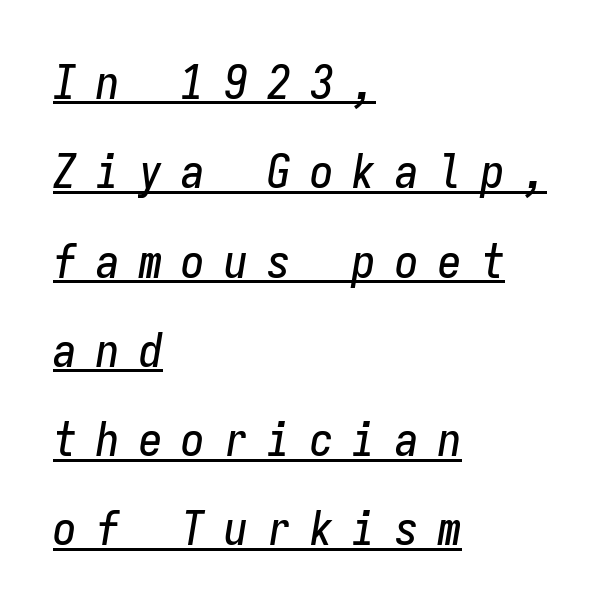
A typesetter would call this leading open, well beyond the default. The face used here has a pronounced slope to its letters. Horizontally, the lines are justified to the leading edge only. The sample's only ornament is a line tracing under the words. The face used here is monospaced, like something from a code editor.
